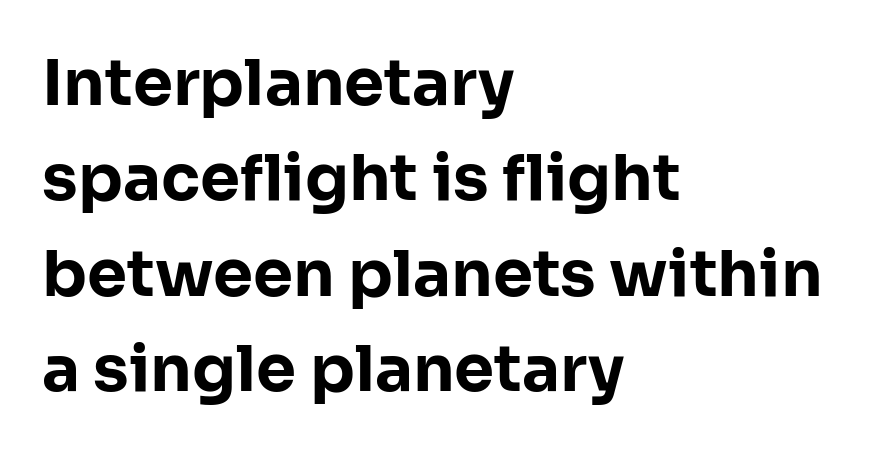
Q: Is the text bold? A: Yes.
Q: Is the text italic (slanted)? A: No, it is upright.
Q: Is the typeface a serif or a sans-serif typeface? A: Sans-serif.
Q: Is the text underlined? A: No.
Q: How is the paragraph aligned? A: Left-aligned.
Q: Is the spacing between letters normal or unusually wide? A: Normal.
Q: Is the spacing between lines tight, normal or loose? A: Normal.
Q: Width (condensed, normal, or wide)? A: Normal.
Q: Stroke contrast? A: Low.
Q: x-height? A: Medium.
Q: Monospaced? A: No.
